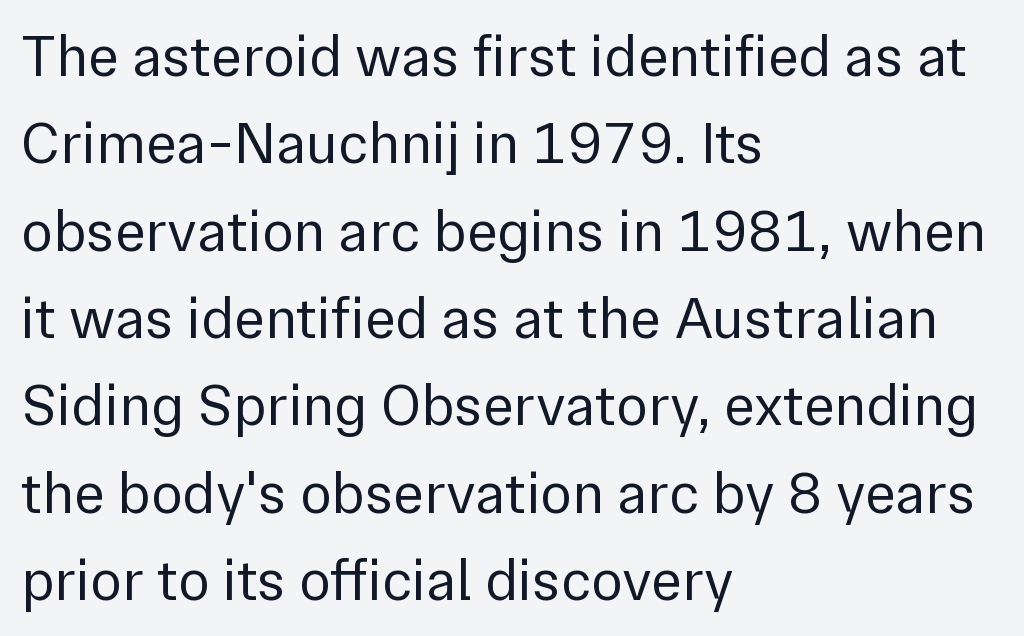
The image shows 59 px regular-weight sans-serif type, upright; set left-aligned, normal line spacing (1.48x), normal letter spacing, not underlined; a medium x-height.
